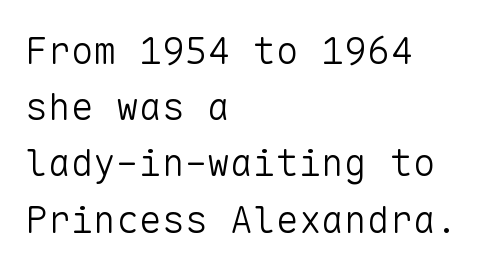
The vertical gap from one line to the next is medium. Note: no serifs on the glyphs. The tracking reads as untouched default to a designer's eye. Vertical strokes here are truly vertical. Where is the straight margin? On the left. Check the space under the baseline: it is left empty.
